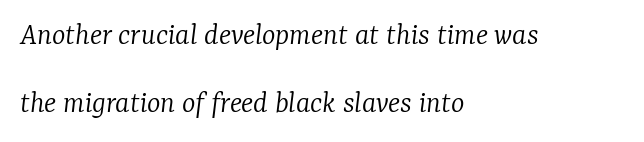
Q: Is the text bold? A: No.
Q: Is the text italic (slanted)? A: Yes, it leans right by about 7 degrees.
Q: Is the typeface a serif or a sans-serif typeface? A: Serif.
Q: Is the text underlined? A: No.
Q: How is the paragraph aligned? A: Left-aligned.
Q: Is the spacing between letters normal or unusually wide? A: Normal.
Q: Is the spacing between lines tight, normal or loose? A: Loose.
Q: Width (condensed, normal, or wide)? A: Normal.
Q: Stroke contrast? A: Low.
Q: x-height? A: Medium.
Q: Monospaced? A: No.
